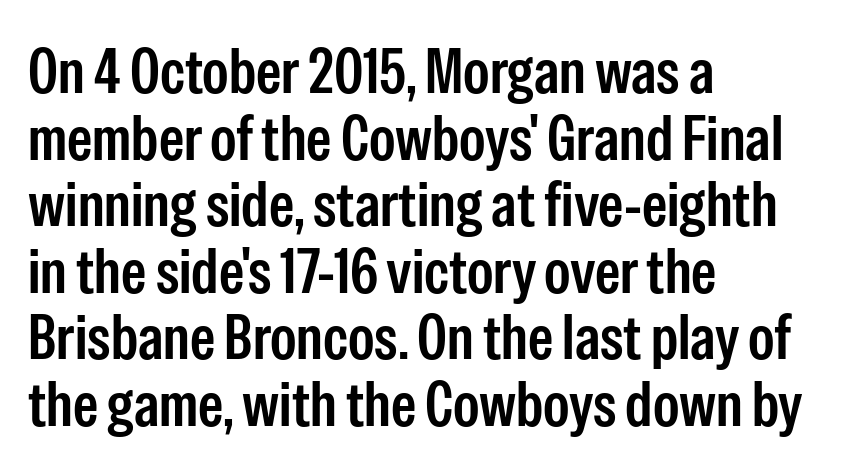
The image shows 64 px condensed sans-serif type, upright; set left-aligned, tight line spacing (1.04x), normal letter spacing, not underlined; low stroke contrast and a medium x-height.
